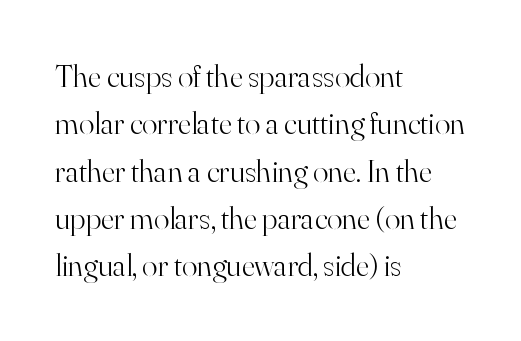
Is this a heavy cut? Hardly; it is regular or lighter. This sample has the flowing, uneven cadence of proportional lettering. Regarding leading, the lines here are spaced in the standard way. This sample uses a serif face.
